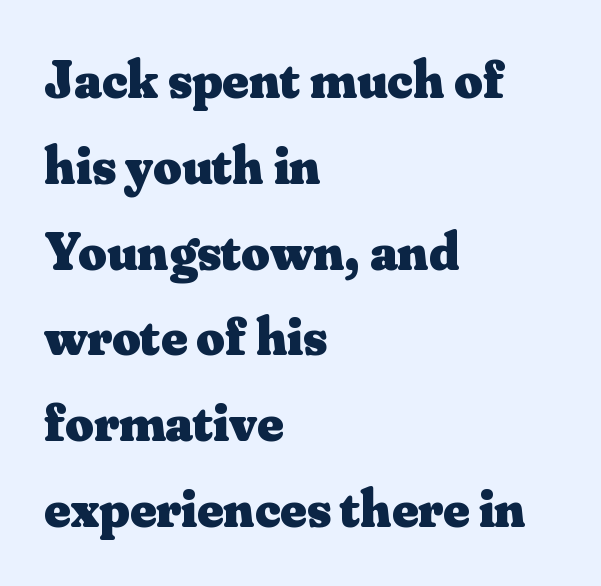
The characters look thick and weighty, a clear bold. Do the characters align in a grid? No, the font is proportional. Observe the serifs anchoring each vertical stroke in this sample. Every character sits straight up, as roman type does. Short and long lines alike share a common starting point at left. Underlining? Definitely not there.
